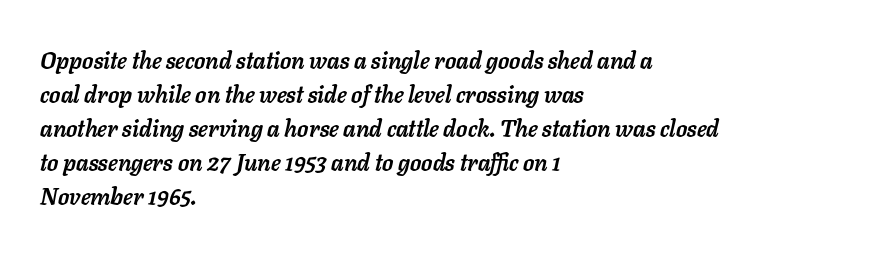
The image shows 23 px bold type, italic (leaning right); set left-aligned, normal line spacing (1.48x), normal letter spacing, not underlined.
